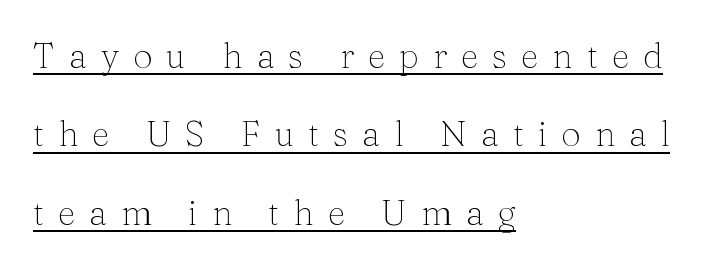
This sample uses an upright cut, with every glyph sitting square on the baseline. This sample is left-justified, so line endings fall wherever the words run out. Notice the wide empty band between every row — that's loose leading. Underlined type. Substantial extra tracking has been applied to these lines. This sample has the flowing, uneven cadence of proportional lettering.
